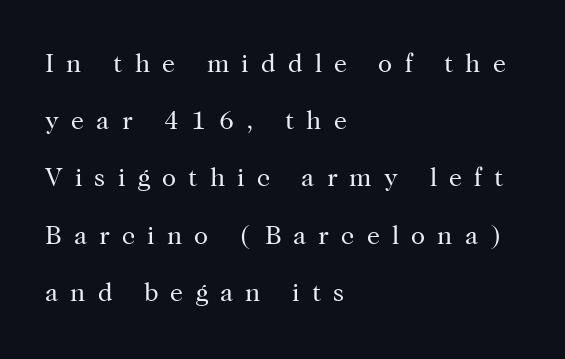
The image shows 26 px text type, upright; set left-aligned, loose line spacing (2.2x), unusually wide letter spacing (+0.47 em), not underlined.
